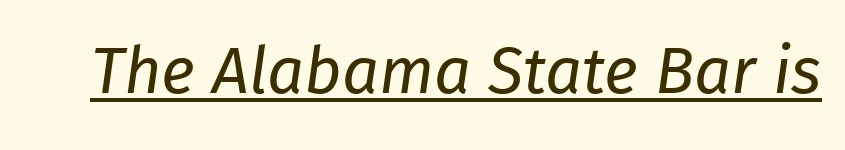
Stems and bowls with no extra thickness — not bold. Is this a fixed-width face? No — the glyphs have proportional, varying widths. Between one letter and the next there's only the usual sliver of space. A baseline rule has been typeset under these characters. You can tell it's italic because the verticals aren't actually vertical.
